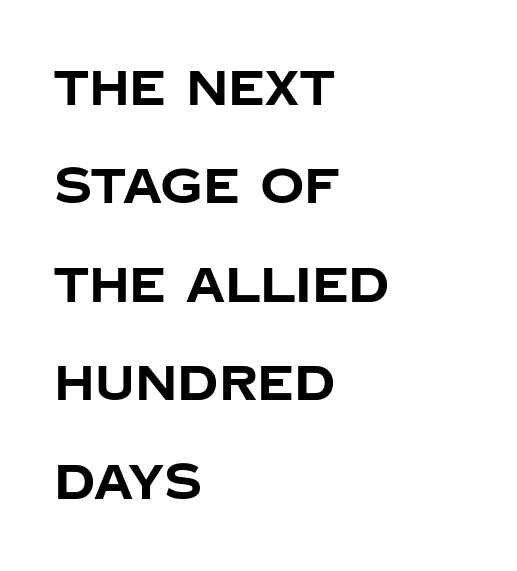
The passage shown is not underscored anywhere. A full-strength bold gives these letters their thick strokes. The rendering anchors every line to the left-hand side. Do the characters align in a grid? No, the font is proportional. Each word holds together tightly as a unit, with standard inter-letter gaps. This is roman type, the default non-slanted kind.
